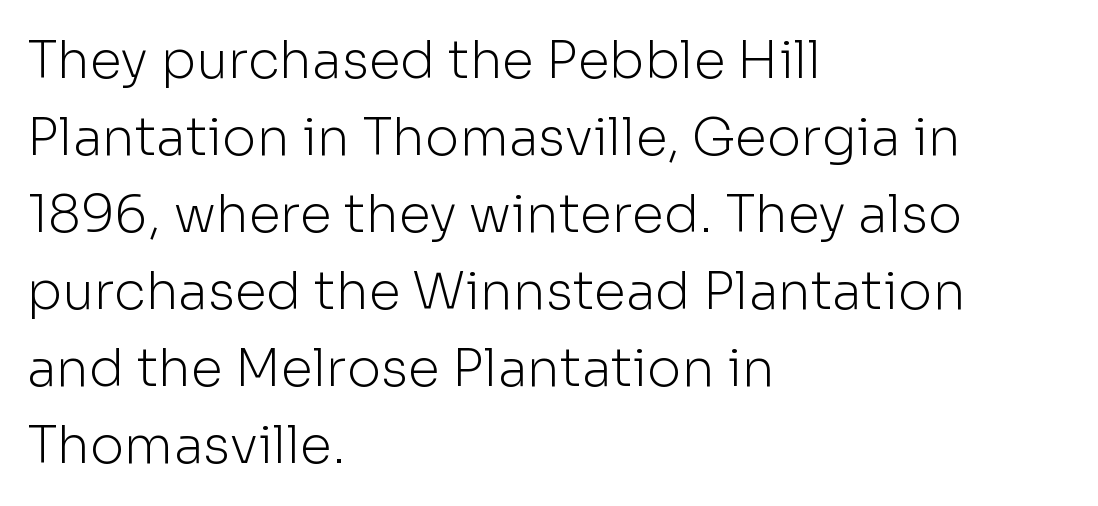
Q: Is the text bold? A: No.
Q: Is the text italic (slanted)? A: No, it is upright.
Q: Is the typeface a serif or a sans-serif typeface? A: Sans-serif.
Q: Is the text underlined? A: No.
Q: How is the paragraph aligned? A: Left-aligned.
Q: Is the spacing between letters normal or unusually wide? A: Normal.
Q: Is the spacing between lines tight, normal or loose? A: Normal.
Q: Width (condensed, normal, or wide)? A: Normal.
Q: Stroke contrast? A: Low.
Q: x-height? A: Medium.
Q: Monospaced? A: No.
